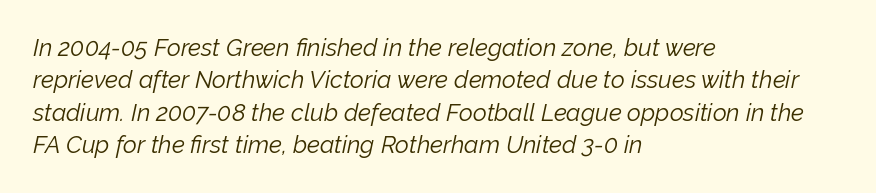
The image shows 24 px text type, italic (leaning right); set left-aligned, normal line spacing (1.35x), normal letter spacing, not underlined.
